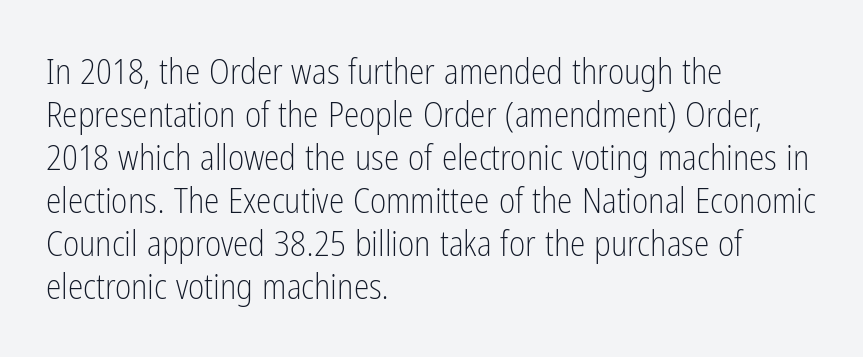
Where is the straight margin? On the left. Decoration check: the copy has no underline. Notice how the stems are strictly vertical — no italics here. Serif or sans? Sans — the stroke terminals are bare. Proportional: the letters do not fall into vertical columns.
